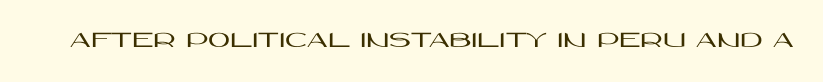
The image shows 24 px text type, upright; set normal letter spacing, not underlined.
